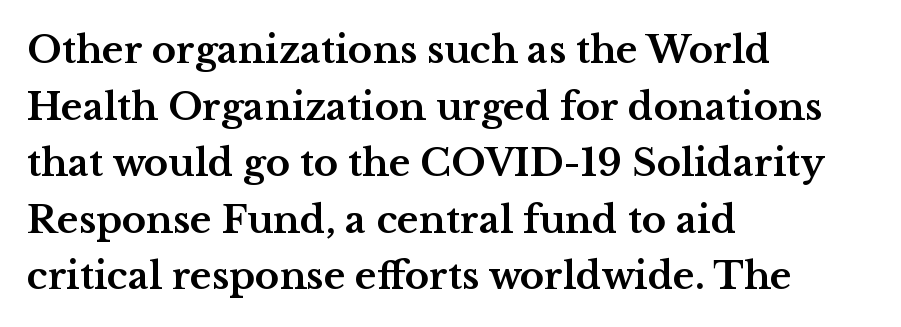
{"serif": "yes", "italic": "no", "bold": "yes", "weight": "bold", "width": "wide", "stroke_contrast": "medium", "x_height": "medium", "monospaced": "no", "underline": "no", "align": "left", "line_spacing": "normal", "line_spacing_ratio": 1.53, "letter_spacing": "normal", "letter_spacing_em": 0.0, "glyph_px": 37}
